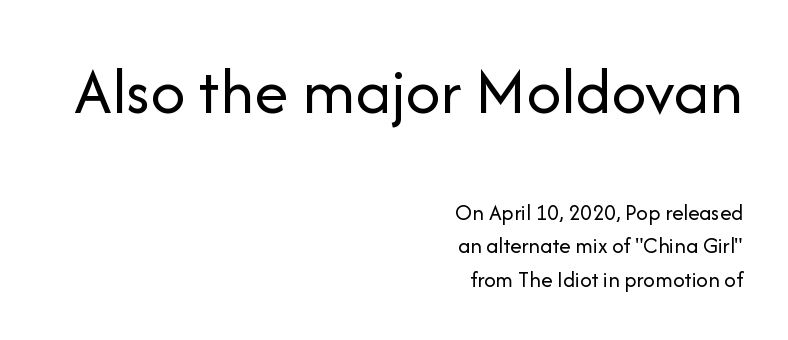
Q: Is the text bold? A: No.
Q: Is the text italic (slanted)? A: No, it is upright.
Q: Is the typeface a serif or a sans-serif typeface? A: Sans-serif.
Q: Is the text underlined? A: No.
Q: How is the paragraph aligned? A: Right-aligned.
Q: Is the spacing between letters normal or unusually wide? A: Normal.
Q: Is the spacing between lines tight, normal or loose? A: Normal.
Q: Which block of text is set in a larger size, the first (top) or the second (bottom)? A: The first (top) one.
Q: Width (condensed, normal, or wide)? A: Normal.
Q: Stroke contrast? A: Low.
Q: x-height? A: Medium.
Q: Monospaced? A: No.
